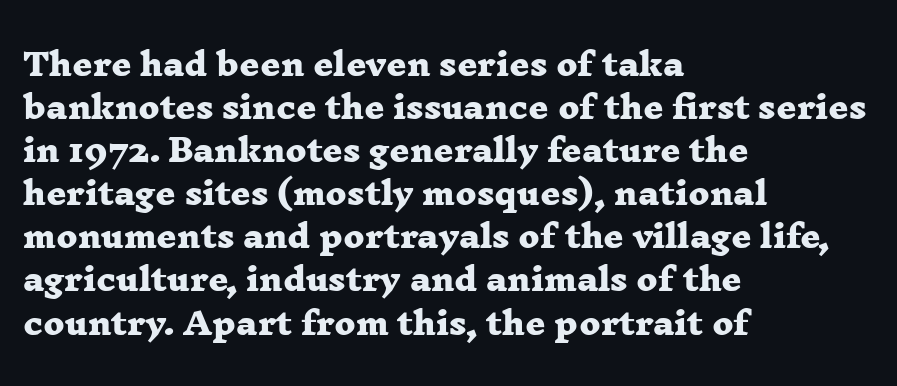
{"serif": "yes", "bold": "yes", "weight": "heavy", "width": "wide", "stroke_contrast": "low", "x_height": "medium", "monospaced": "no", "underline": "no", "align": "left", "line_spacing": "normal", "line_spacing_ratio": 1.39, "letter_spacing": "normal", "letter_spacing_em": 0.0, "glyph_px": 31}
